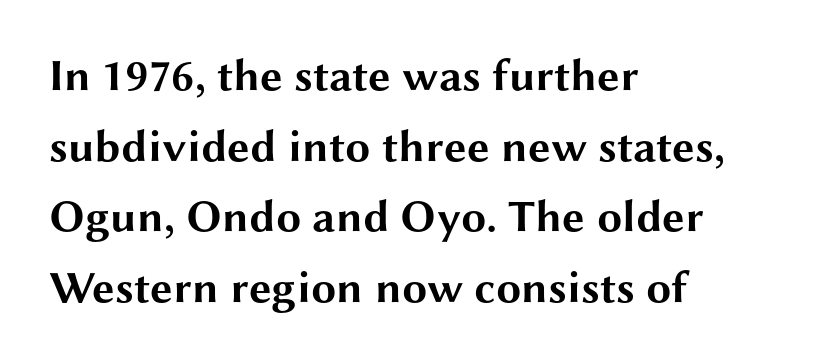
{"serif": "no", "italic": "no", "bold": "yes", "weight": "bold", "width": "wide", "stroke_contrast": "medium", "x_height": "medium", "monospaced": "no", "underline": "no", "align": "left", "line_spacing": "normal", "line_spacing_ratio": 1.57, "letter_spacing": "normal", "letter_spacing_em": 0.0, "glyph_px": 45}
